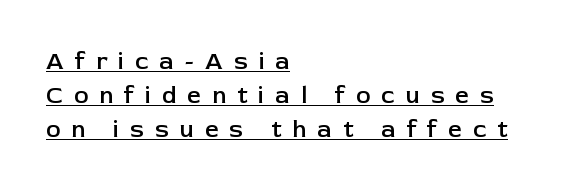
The image shows 24 px text type, upright; set left-aligned, normal line spacing (1.41x), unusually wide letter spacing (+0.46 em), underlined.
